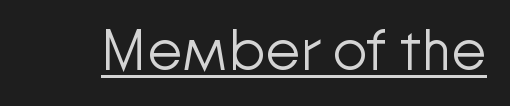
The letters advance in unequal steps, a hallmark of proportional type. To sum up the face: it is a sans, with no serifs. The letterforms sit at book weight or below. A continuous stroke trails under the words, as in a hyperlink. If you drew a line through each stem, it would be perfectly vertical. Inter-character spacing is left at the font's built-in metrics.
